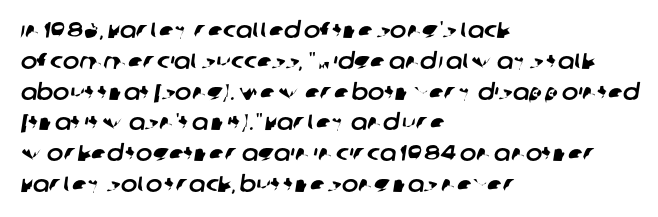
Q: Is the text underlined? A: No.
Q: How is the paragraph aligned? A: Left-aligned.
Q: Is the spacing between letters normal or unusually wide? A: Normal.
Q: Is the spacing between lines tight, normal or loose? A: Normal.
